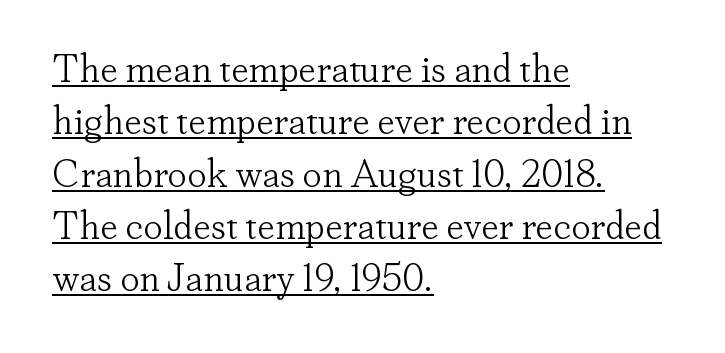
Q: Is the text bold? A: No.
Q: Is the text italic (slanted)? A: No, it is upright.
Q: Is the typeface a serif or a sans-serif typeface? A: Serif.
Q: Is the text underlined? A: Yes.
Q: How is the paragraph aligned? A: Left-aligned.
Q: Is the spacing between letters normal or unusually wide? A: Normal.
Q: Is the spacing between lines tight, normal or loose? A: Normal.
Q: Width (condensed, normal, or wide)? A: Normal.
Q: Stroke contrast? A: Low.
Q: x-height? A: Small.
Q: Monospaced? A: No.
